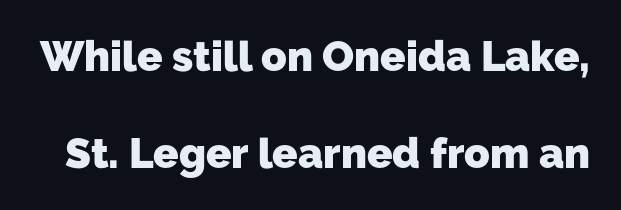
The leading is generous, giving the passage an open texture. The letters are bold, with thick, heavy strokes. Lines of text with bare space underneath. Serif or sans? Sans — the stroke terminals are bare. Students, note that the glyphs here touch the page at normal intervals.
